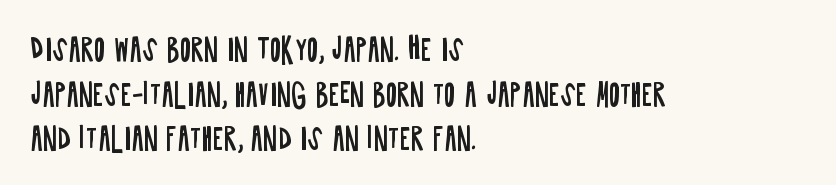
{"serif": "no", "italic": "no", "bold": "no", "weight": "regular", "width": "condensed", "stroke_contrast": "low", "x_height": "large", "monospaced": "no", "underline": "no", "align": "left", "line_spacing": "normal", "line_spacing_ratio": 1.54, "letter_spacing": "normal", "letter_spacing_em": 0.0, "glyph_px": 29}
